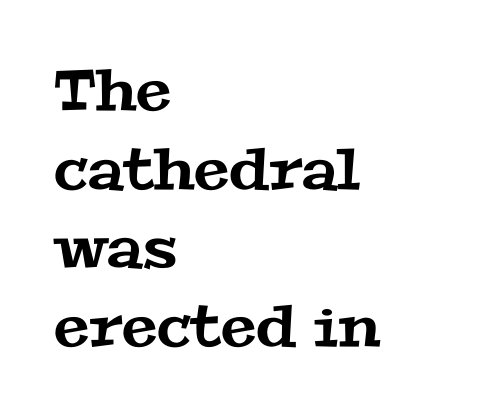
Serifs: yes, visible at the terminals of the letterforms. Vertically, the passage feels balanced, rows spaced as you'd expect. The space beneath each line is pristine and unruled. In terms of letterspacing, this is plain default setting. You could not count columns in this text — the font is proportionally spaced. The lines are quadded left.
